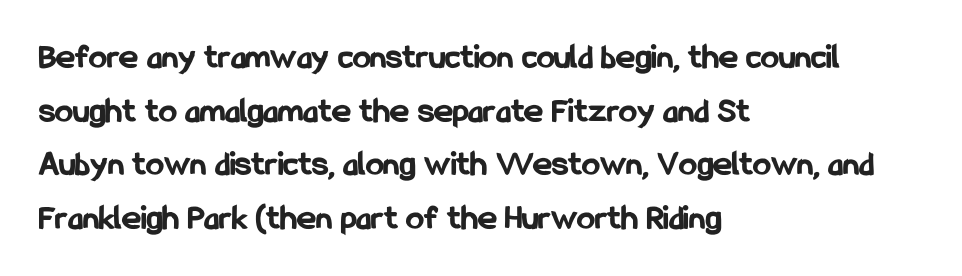
The space directly below the letters is spotless. Horizontally, the lines are justified to the leading edge only. This sample uses plain, unmodified letter spacing. Bold? Absolutely — the strokes are thick and heavy.
